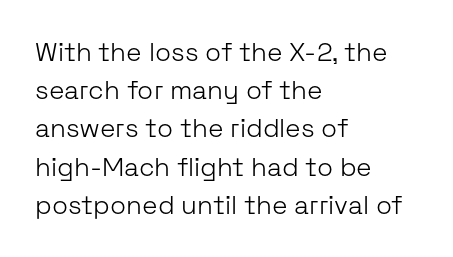
{"italic": "no", "bold": "no", "underline": "no", "align": "left", "line_spacing": "normal", "line_spacing_ratio": 1.47, "letter_spacing": "normal", "letter_spacing_em": 0.0, "glyph_px": 26}
